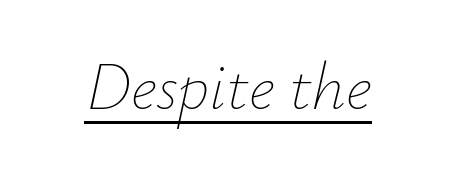
Counters stay open thanks to moderate or lighter strokes. Every word sits above its own underline. The face used here is proportionally spaced, like ordinary book or web type. The gaps between neighbouring characters are ordinary and unremarkable. The whole block is typeset with a tilt.
